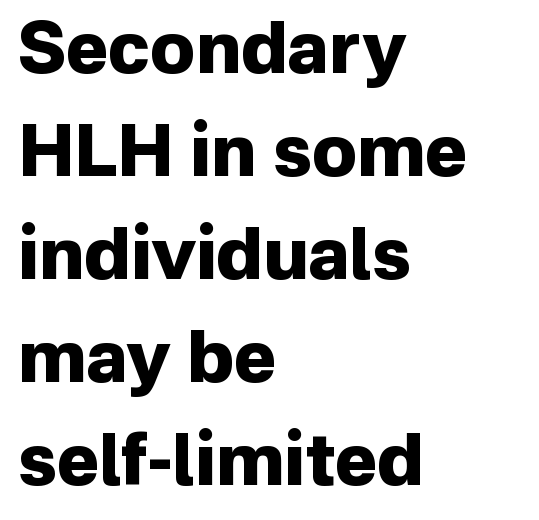
The image shows 71 px heavy sans-serif type, upright; set left-aligned, normal line spacing (1.45x), normal letter spacing, not underlined; low stroke contrast and a medium x-height.
